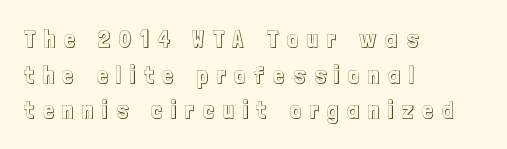
{"italic": "no", "underline": "no", "align": "left", "line_spacing": "normal", "line_spacing_ratio": 1.48, "letter_spacing": "wide", "letter_spacing_em": 0.37, "glyph_px": 24}
